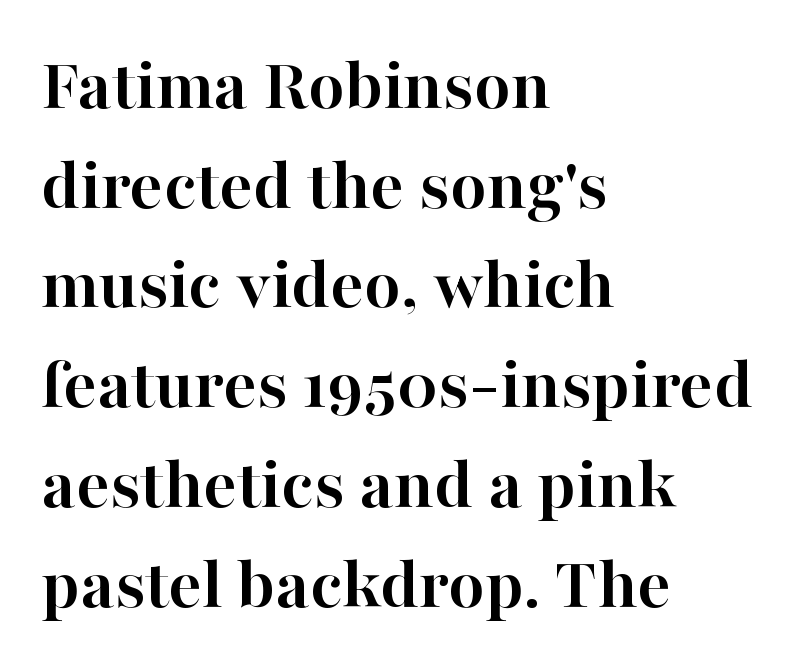
The rag falls on the right side of this text block. Spacing verdict: proportional, widths tailored to each character. What kind of face is this? One with serifs. Observe the ordinary spacing: letters are neighbours, not strangers.
